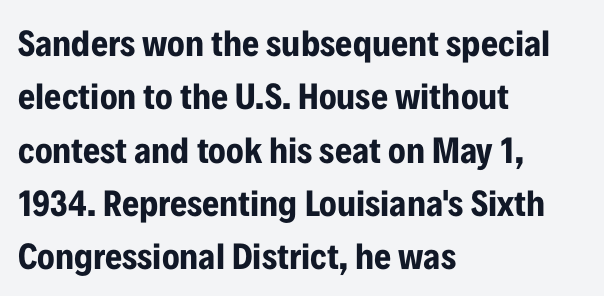
The image shows 37 px bold, condensed sans-serif type, upright; set left-aligned, normal line spacing (1.44x), normal letter spacing, not underlined; low stroke contrast and a medium x-height.
